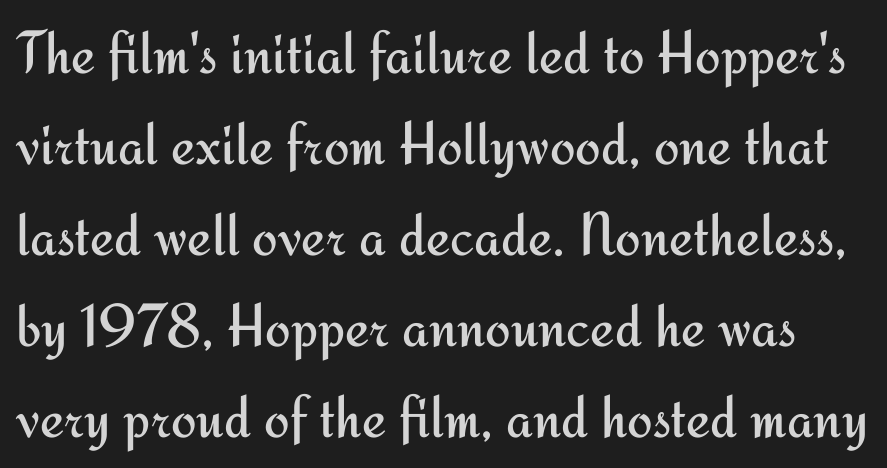
{"serif": "no", "italic": "no", "bold": "no", "weight": "regular", "width": "normal", "stroke_contrast": "medium", "x_height": "small", "monospaced": "no", "underline": "no", "line_spacing": "normal", "line_spacing_ratio": 1.49, "letter_spacing": "normal", "letter_spacing_em": 0.0, "glyph_px": 61}
